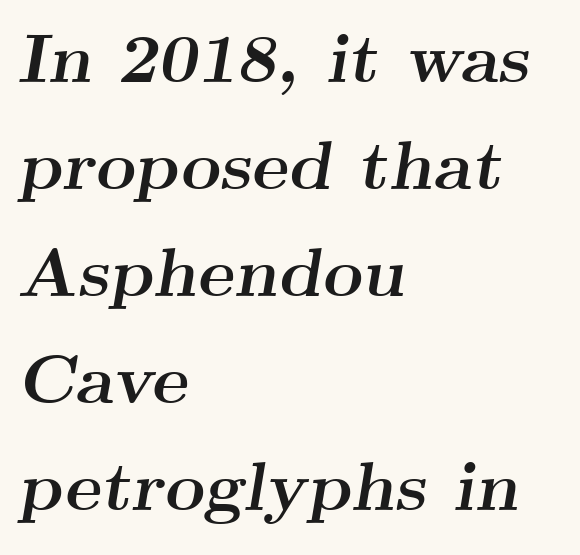
The image shows 69 px semibold, wide serif type, italic (leaning right); set left-aligned, normal line spacing (1.55x), normal letter spacing, not underlined; medium stroke contrast and a small x-height.
